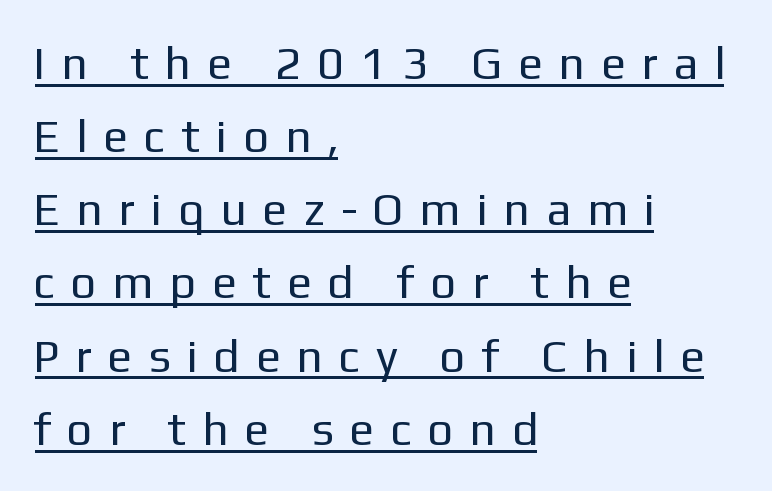
Varying glyph widths throughout — classic text-font behaviour. Inter-character spacing is expanded well beyond the font's built-in metrics. Teacher's note: observe the even left margin — that is flush-left alignment. This sample keeps an unexceptional amount of space between lines.
